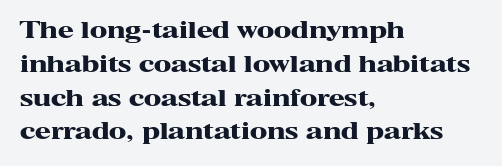
The image shows 23 px bold type, upright; set left-aligned, normal line spacing (1.47x), normal letter spacing, not underlined.
